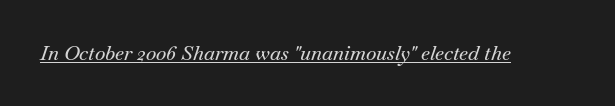
Quick note: underline on. The passage shown has conventional tracking throughout. The letters are slanted; this is an italic face.
